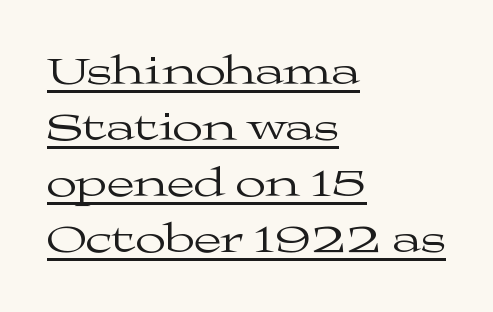
Q: Is the text bold? A: No.
Q: Is the text italic (slanted)? A: No, it is upright.
Q: Is the typeface a serif or a sans-serif typeface? A: Serif.
Q: Is the text underlined? A: Yes.
Q: How is the paragraph aligned? A: Left-aligned.
Q: Is the spacing between letters normal or unusually wide? A: Normal.
Q: Is the spacing between lines tight, normal or loose? A: Normal.
Q: Width (condensed, normal, or wide)? A: Wide.
Q: Stroke contrast? A: Medium.
Q: x-height? A: Medium.
Q: Monospaced? A: No.
